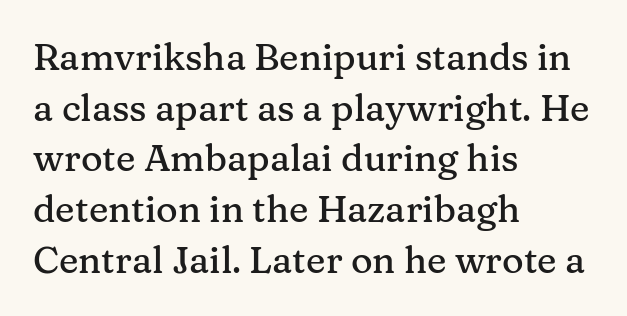
Q: Is the text italic (slanted)? A: No, it is upright.
Q: Is the typeface a serif or a sans-serif typeface? A: Serif.
Q: Is the text underlined? A: No.
Q: How is the paragraph aligned? A: Left-aligned.
Q: Is the spacing between letters normal or unusually wide? A: Normal.
Q: Is the spacing between lines tight, normal or loose? A: Normal.
Q: Width (condensed, normal, or wide)? A: Normal.
Q: Stroke contrast? A: Medium.
Q: x-height? A: Medium.
Q: Monospaced? A: No.
